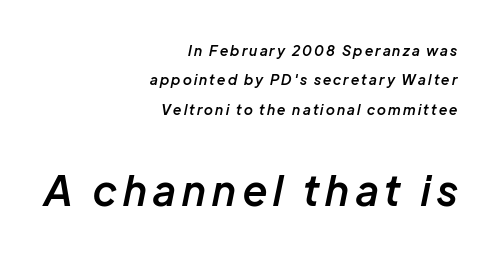
The image shows 41 px semibold type, italic (leaning right); set right-aligned, loose line spacing (2.1x), not underlined; the second (bottom) block is 2.93x larger; low stroke contrast and a medium x-height.
